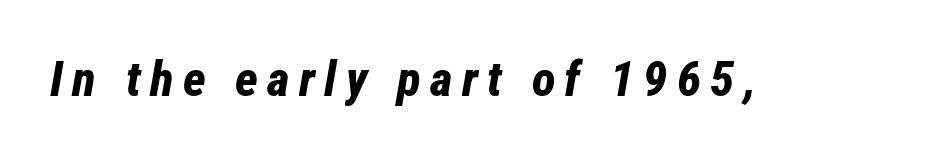
The letters are bold, with thick, heavy strokes. Any mark beneath the type? The region is blank. Note the varied advance widths — an 'i' is clearly narrower than an 'm'. This is oblique type, the kind used for emphasis or titles.
